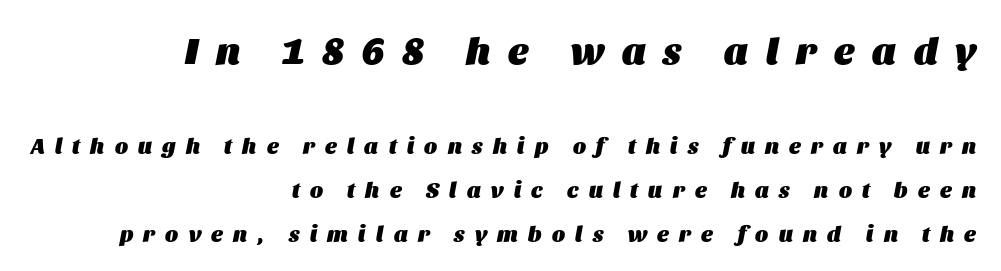
Clear beneath every line of the passage. Do the characters align in a grid? No, the font is proportional. Italic? Definitely — the glyphs are oblique. In CSS terms this would be text-align: right. You could fit nearly another row in the gap between these rows. Larger block? The one above; the one below is distinctly smaller.
